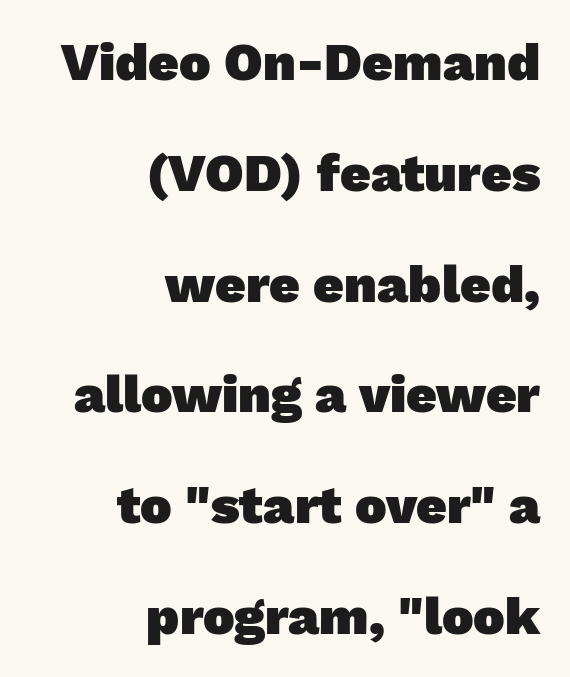
Is this a fixed-width face? No — the glyphs have proportional, varying widths. Unmarked baselines from the first word to the last. Each line ends at the same right margin while the left side varies. The face used here is rendered with its standard letterfit. Notice how thick the strokes are: this is what a full bold looks like. What kind of face is this? One without serifs — a sans.
